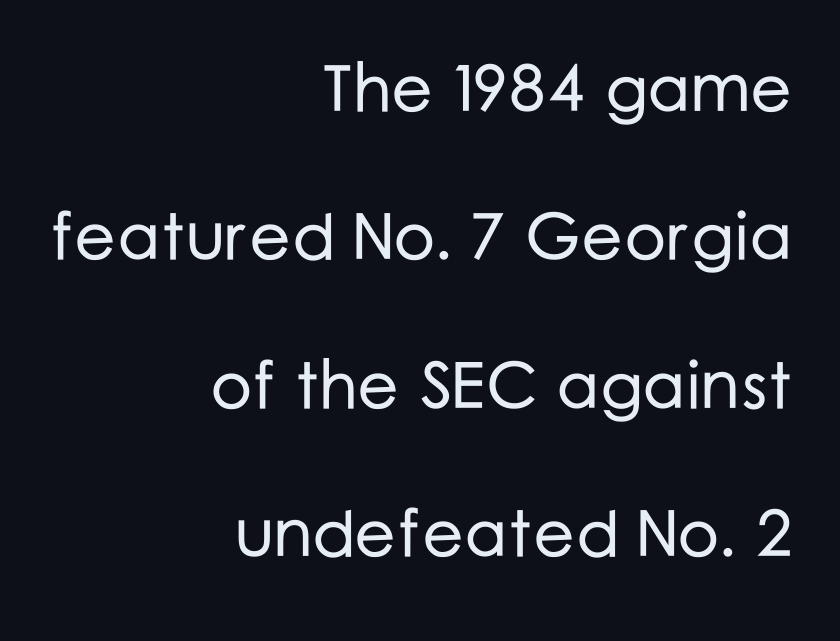
The image shows 66 px sans-serif type, upright; set right-aligned, loose line spacing (2.25x), normal letter spacing, not underlined; low stroke contrast and a medium x-height.
